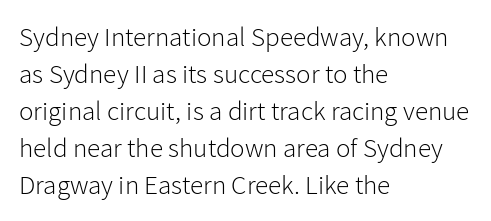
Q: Is the text bold? A: No.
Q: Is the text italic (slanted)? A: No, it is upright.
Q: Is the text underlined? A: No.
Q: How is the paragraph aligned? A: Left-aligned.
Q: Is the spacing between letters normal or unusually wide? A: Normal.
Q: Is the spacing between lines tight, normal or loose? A: Normal.
